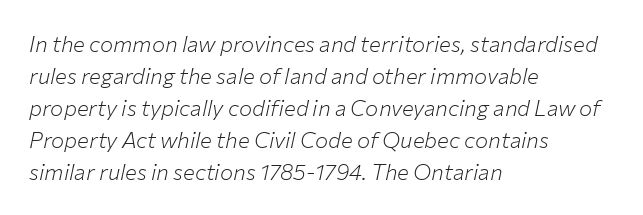
What stands out about the letter spacing? Nothing — it is the standard amount. The font's italic variant was chosen for this text. Each stroke keeps to a modest, everyday thickness or less. The rows are spaced the way most documents space them.
